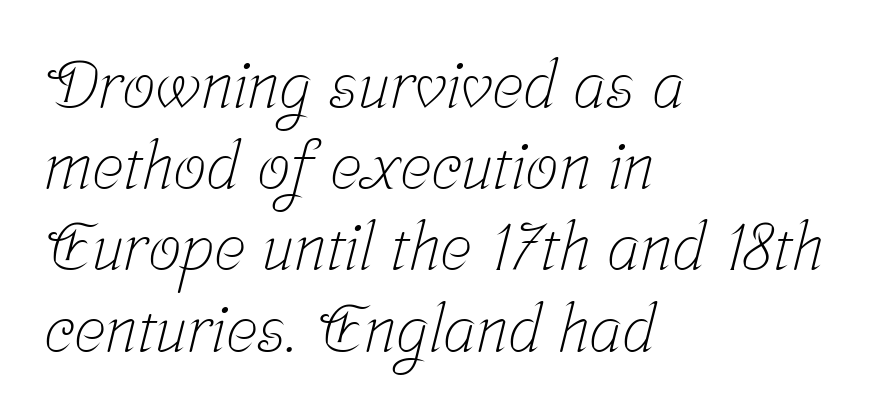
The weight tops out at a normal text grade. Spacing between characters is what you'd get straight out of the box. All the whitespace from short lines collects on the right. Look at the bottom of the vertical strokes: they flare into serifs here. Spacing verdict: proportional, widths tailored to each character. Clear beneath every line of the passage.
